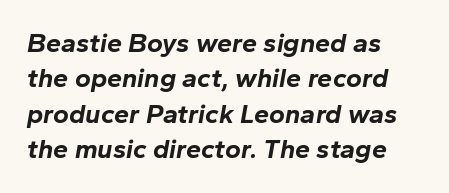
Q: Is the text bold? A: Yes.
Q: Is the text italic (slanted)? A: Yes, it leans right by about 10 degrees.
Q: Is the text underlined? A: No.
Q: How is the paragraph aligned? A: Left-aligned.
Q: Is the spacing between letters normal or unusually wide? A: Normal.
Q: Is the spacing between lines tight, normal or loose? A: Normal.
